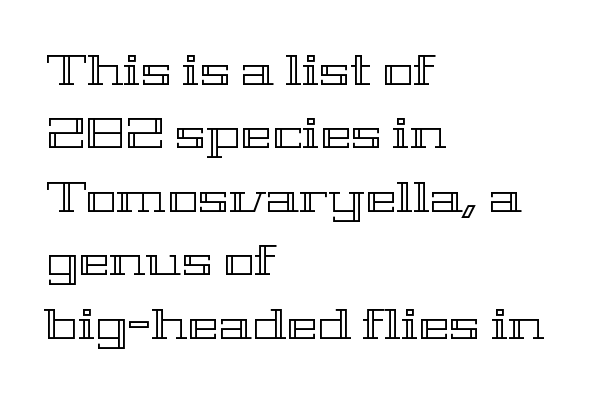
Looks like regular typesetting: each glyph gets only the width it needs. These lines are set flush left with a ragged right edge. This is roman type, the default non-slanted kind. Lines of text with bare space underneath.
